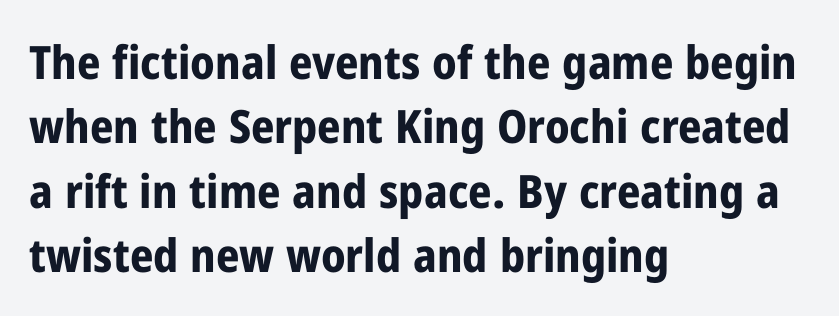
Q: Is the text bold? A: Yes.
Q: Is the text italic (slanted)? A: No, it is upright.
Q: Is the typeface a serif or a sans-serif typeface? A: Sans-serif.
Q: Is the text underlined? A: No.
Q: How is the paragraph aligned? A: Left-aligned.
Q: Is the spacing between letters normal or unusually wide? A: Normal.
Q: Is the spacing between lines tight, normal or loose? A: Normal.
Q: Width (condensed, normal, or wide)? A: Condensed.
Q: Stroke contrast? A: Low.
Q: x-height? A: Medium.
Q: Monospaced? A: No.
